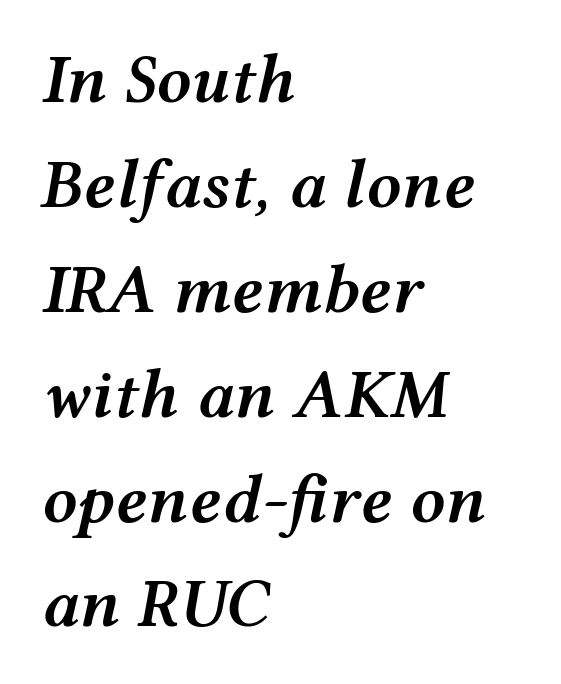
The image shows 69 px semibold, wide type, italic (leaning right); set left-aligned, normal line spacing (1.52x), normal letter spacing, not underlined; medium stroke contrast and a medium x-height.
